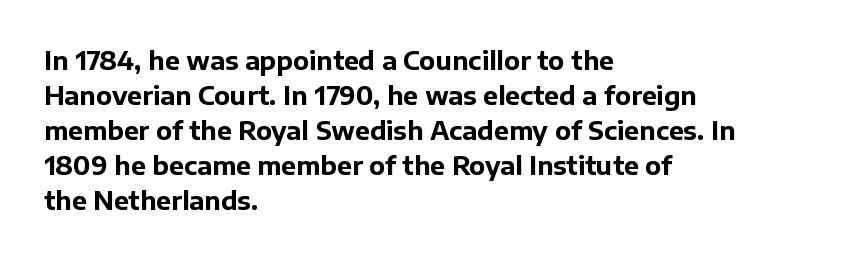
{"italic": "no", "bold": "yes", "underline": "no", "align": "left", "line_spacing": "normal", "line_spacing_ratio": 1.4, "letter_spacing": "normal", "letter_spacing_em": 0.0, "glyph_px": 25}
